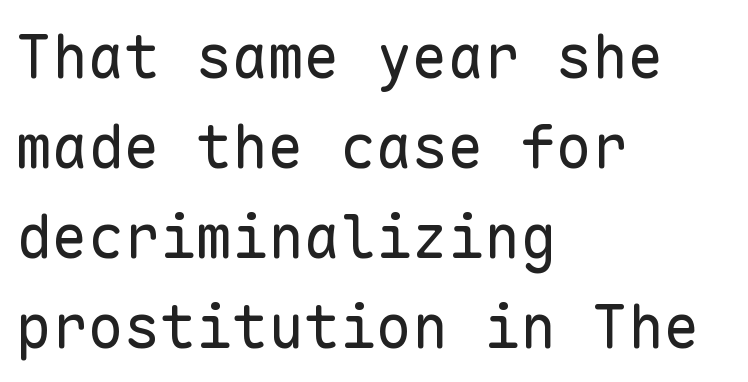
{"serif": "no", "italic": "no", "bold": "no", "weight": "regular", "width": "normal", "stroke_contrast": "low", "x_height": "medium", "monospaced": "yes", "underline": "no", "align": "left", "line_spacing": "normal", "line_spacing_ratio": 1.5, "letter_spacing": "normal", "letter_spacing_em": 0.0, "glyph_px": 60}
